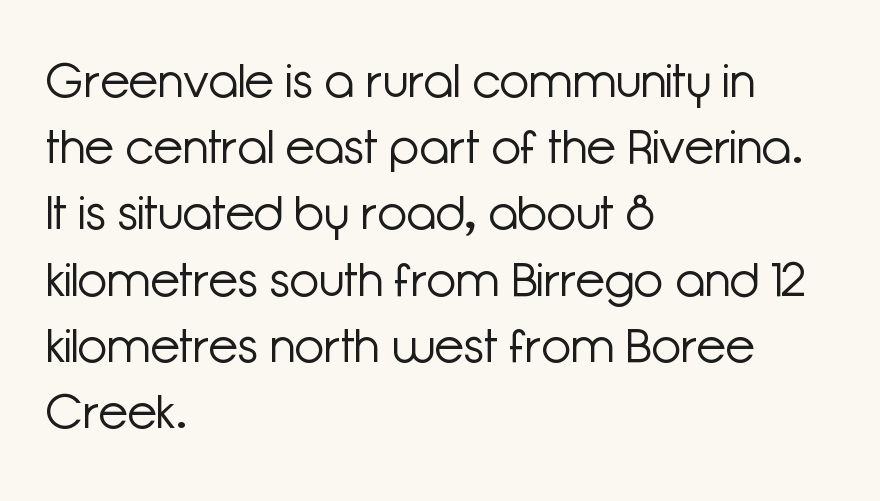
The strokes are not fattened; the text isn't bold. Unlike italic type, these characters show no tilt at all. These lines stack with their left ends in a neat column. Letterform terminals end flat and unadorned throughout the passage. Spacing verdict: proportional, widths tailored to each character.
